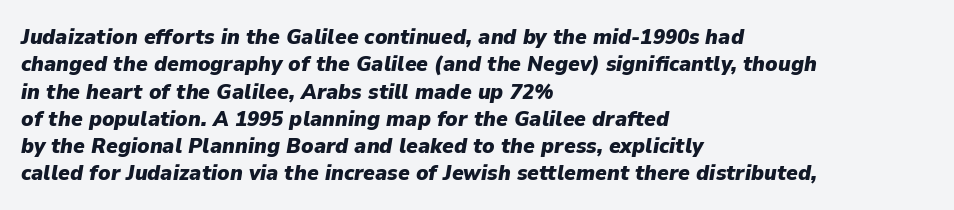
{"italic": "yes", "lean": "right", "slant_degrees": 9, "bold": "yes", "underline": "no", "align": "left", "line_spacing_ratio": 1.24, "letter_spacing": "normal", "letter_spacing_em": 0.0, "glyph_px": 22}
